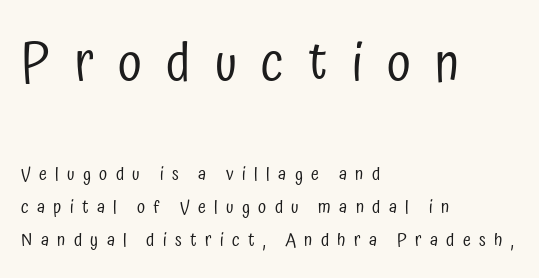
Compared with a typical body face, this is equally light or lighter still. Look at the bottom of the vertical strokes: they stop flat, with no serifs. The paragraph shown leans on its left margin. Nope, not italic — everything's standing straight. Anything drawn beneath the words? Only blank space.
